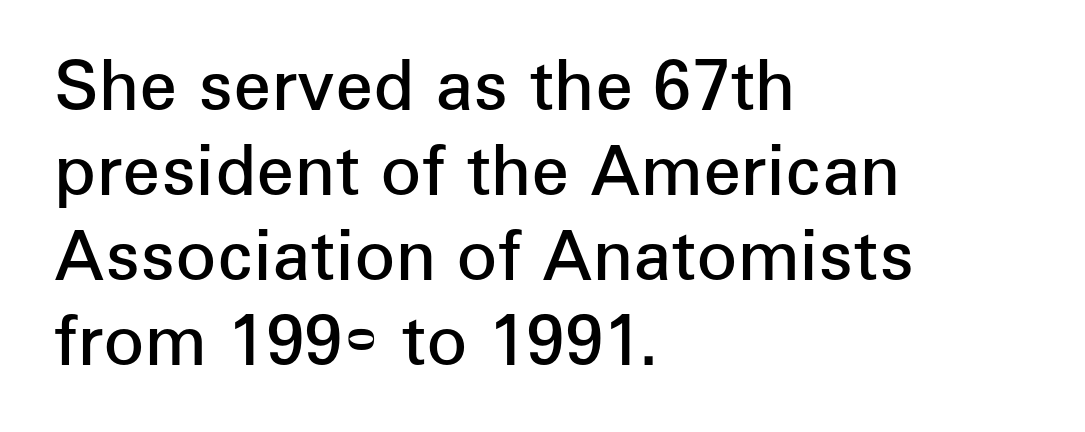
{"serif": "no", "italic": "no", "bold": "semi", "weight": "semibold", "width": "normal", "stroke_contrast": "low", "x_height": "medium", "monospaced": "no", "underline": "no", "align": "left", "line_spacing": "normal", "line_spacing_ratio": 1.25, "letter_spacing": "normal", "letter_spacing_em": 0.0, "glyph_px": 68}
